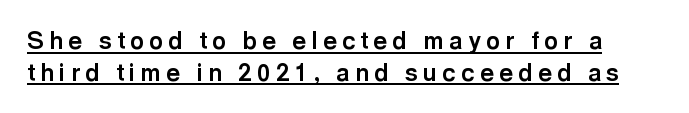
Look at the tracking — it's clearly loosened, letters drifting apart. The letters are bold, with thick, heavy strokes. How would I describe the line gaps? Plain and ordinary. Compared with undecorated copy, this sample adds a rule below the words.
